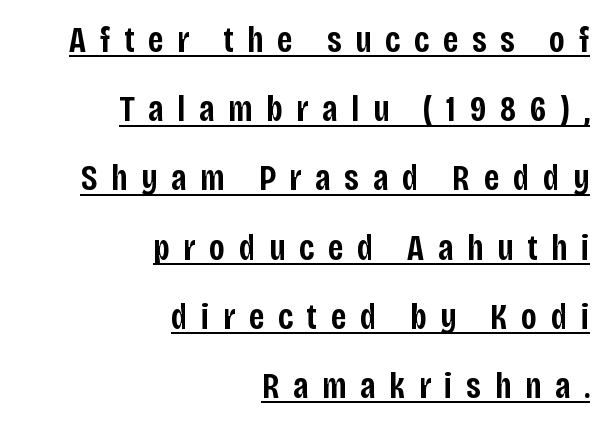
Q: Is the text bold? A: Semi-bold.
Q: Is the text italic (slanted)? A: No, it is upright.
Q: Is the typeface a serif or a sans-serif typeface? A: Sans-serif.
Q: Is the text underlined? A: Yes.
Q: How is the paragraph aligned? A: Right-aligned.
Q: Is the spacing between letters normal or unusually wide? A: Unusually wide.
Q: Width (condensed, normal, or wide)? A: Condensed.
Q: Stroke contrast? A: Low.
Q: x-height? A: Large.
Q: Monospaced? A: No.
